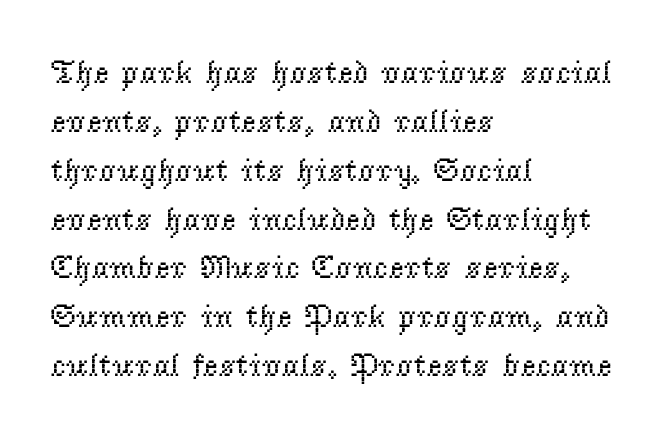
The image shows 33 px regular-weight serif type, upright; set left-aligned, normal line spacing (1.48x), normal letter spacing, not underlined; low stroke contrast and a small x-height.
